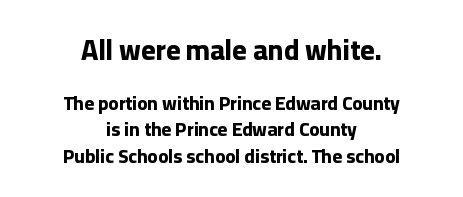
Q: Is the text bold? A: Yes.
Q: Is the text italic (slanted)? A: No, it is upright.
Q: Is the typeface a serif or a sans-serif typeface? A: Sans-serif.
Q: Is the text underlined? A: No.
Q: How is the paragraph aligned? A: Centered.
Q: Is the spacing between letters normal or unusually wide? A: Normal.
Q: Is the spacing between lines tight, normal or loose? A: Normal.
Q: Which block of text is set in a larger size, the first (top) or the second (bottom)? A: The first (top) one.
Q: Width (condensed, normal, or wide)? A: Normal.
Q: Stroke contrast? A: Low.
Q: x-height? A: Medium.
Q: Monospaced? A: No.
